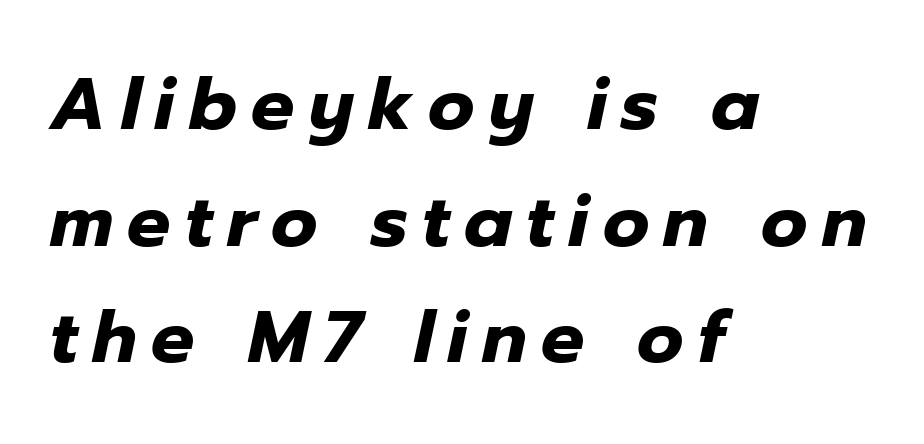
The image shows 72 px heavy type, italic (leaning right); set left-aligned, normal line spacing (1.62x), unusually wide letter spacing (+0.2 em), not underlined; low stroke contrast and a medium x-height.
